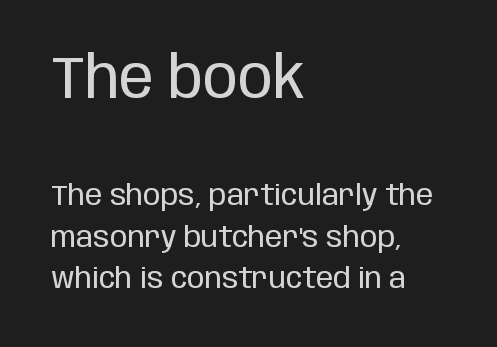
The image shows 58 px regular-weight, condensed sans-serif type, upright; set left-aligned, normal line spacing (1.44x), normal letter spacing, not underlined; the first (top) block is 2.0x larger; low stroke contrast and a large x-height.
